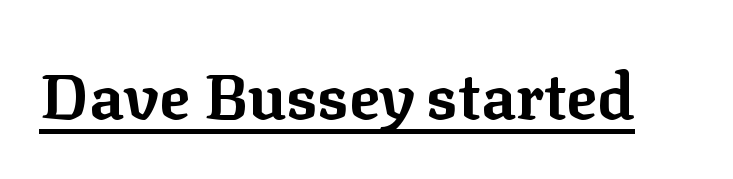
Q: Is the text bold? A: Yes.
Q: Is the text italic (slanted)? A: No, it is upright.
Q: Is the typeface a serif or a sans-serif typeface? A: Serif.
Q: Is the text underlined? A: Yes.
Q: Is the spacing between letters normal or unusually wide? A: Normal.
Q: Width (condensed, normal, or wide)? A: Normal.
Q: Stroke contrast? A: Low.
Q: x-height? A: Medium.
Q: Monospaced? A: No.
